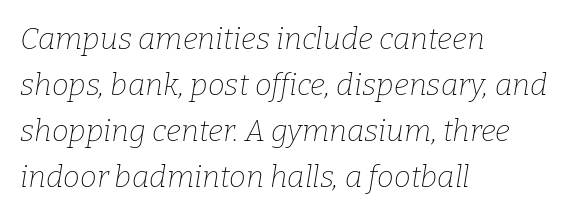
{"serif": "yes", "italic": "yes", "lean": "right", "slant_degrees": 9, "bold": "no", "weight": "thin", "width": "normal", "stroke_contrast": "low", "x_height": "medium", "monospaced": "no", "underline": "no", "align": "left", "line_spacing": "normal", "line_spacing_ratio": 1.53, "letter_spacing": "normal", "letter_spacing_em": 0.0, "glyph_px": 30}
